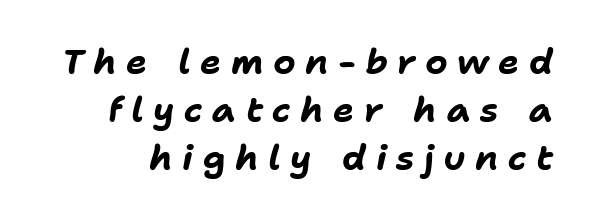
The gap between lines stays unmarked. The typesetting leans heavy: a genuine bold. The face used here is proportionally spaced, like ordinary book or web type. The gaps between neighbouring characters are conspicuously large. Looking at the ascenders, they clearly lean. Does the leading feel generous? No, just average.
